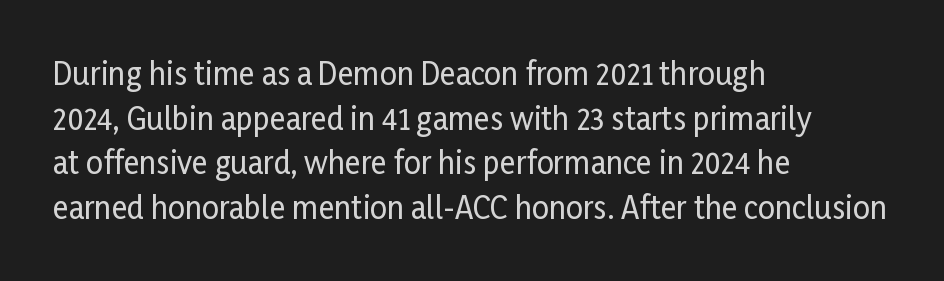
{"serif": "no", "italic": "no", "width": "condensed", "stroke_contrast": "low", "x_height": "medium", "monospaced": "no", "underline": "no", "align": "left", "line_spacing": "normal", "line_spacing_ratio": 1.49, "letter_spacing": "normal", "letter_spacing_em": 0.0, "glyph_px": 30}
